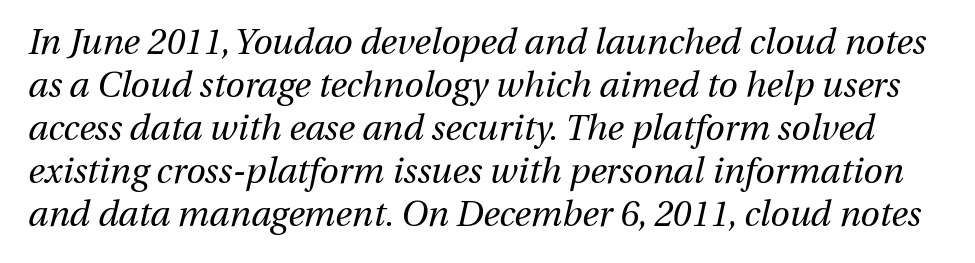
The image shows 35 px regular-weight type, italic (leaning right); set line spacing 1.23x, normal letter spacing, not underlined; medium stroke contrast and a medium x-height.
